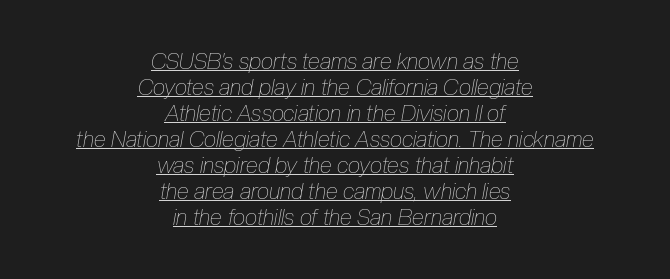
Q: Is the text bold? A: No.
Q: Is the text italic (slanted)? A: Yes, it leans right by about 10 degrees.
Q: Is the text underlined? A: Yes.
Q: How is the paragraph aligned? A: Centered.
Q: Is the spacing between letters normal or unusually wide? A: Normal.
